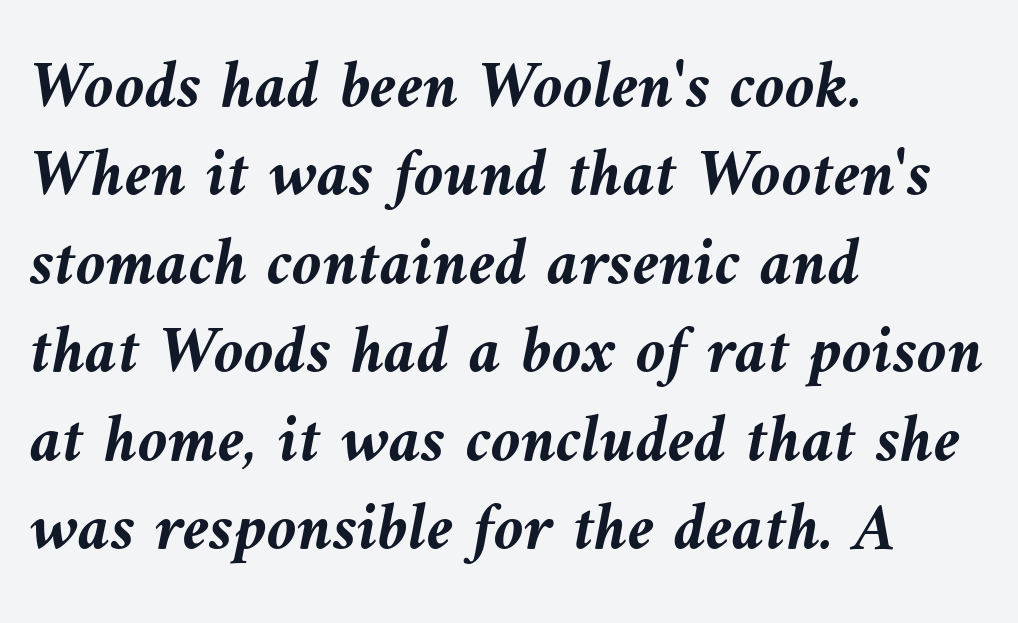
{"italic": "yes", "lean": "left", "slant_degrees": 9, "bold": "yes", "weight": "semibold", "width": "normal", "stroke_contrast": "medium", "x_height": "medium", "monospaced": "no", "underline": "no", "align": "left", "line_spacing": "normal", "line_spacing_ratio": 1.3, "letter_spacing": "normal", "letter_spacing_em": 0.0, "glyph_px": 68}
